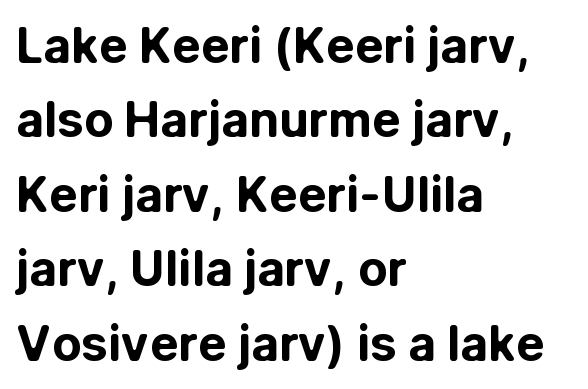
Nobody drew a line under any word here. The rendering uses natural spacing where letterforms have individual widths. The strokes are fattened all the way to bold. Where is the straight margin? On the left. The font's upright variant was chosen for this text.
